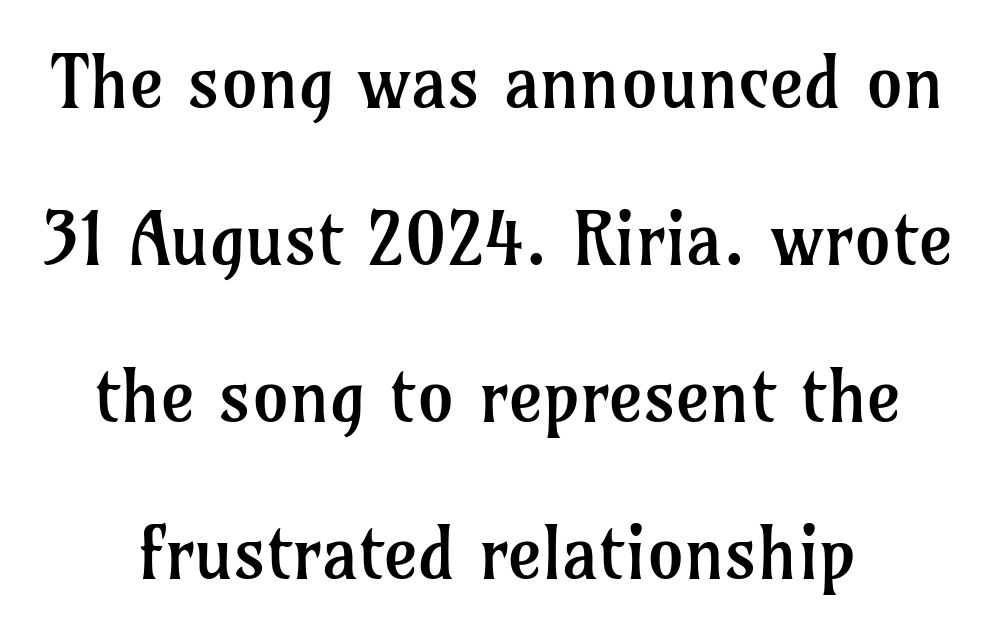
These lines keep a tight, regular rhythm from letter to letter. I'd call this a serif setting — the letters wear small feet. A typesetter would call this leading open, well beyond the default. The passage is arranged like a title page — every line centered. The baseline area is clear.
